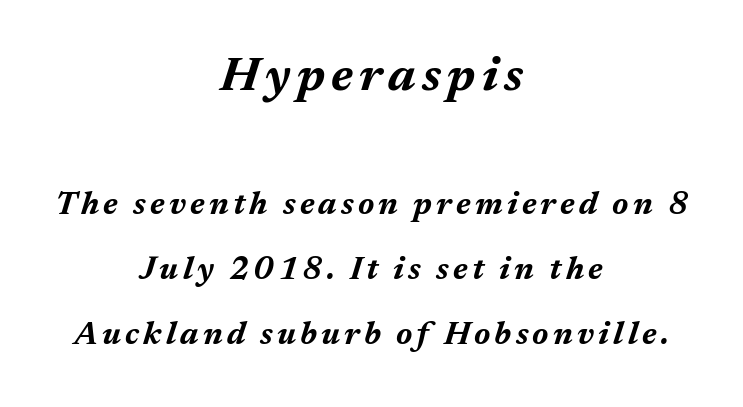
Q: Is the text bold? A: Yes.
Q: Is the text italic (slanted)? A: Yes, it leans right by about 17 degrees.
Q: Is the text underlined? A: No.
Q: How is the paragraph aligned? A: Centered.
Q: Is the spacing between lines tight, normal or loose? A: Loose.
Q: Which block of text is set in a larger size, the first (top) or the second (bottom)? A: The first (top) one.
Q: Width (condensed, normal, or wide)? A: Normal.
Q: Stroke contrast? A: Medium.
Q: x-height? A: Medium.
Q: Monospaced? A: No.
